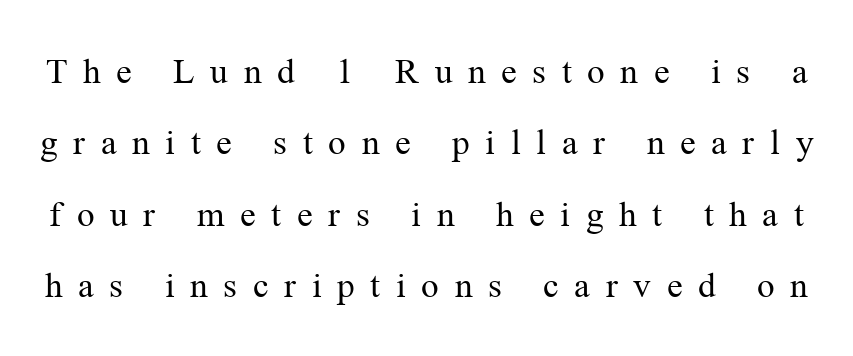
The image shows 39 px regular-weight serif type, upright; set line spacing 1.83x, unusually wide letter spacing (+0.4 em), not underlined; medium stroke contrast and a medium x-height.
